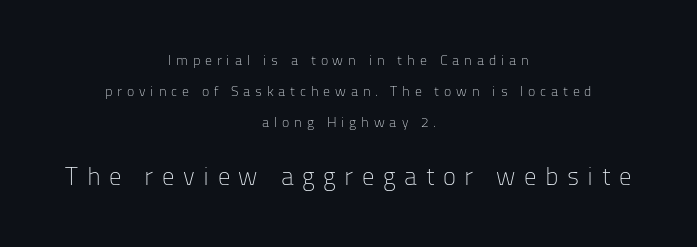
Tracking value appears strongly positive — letters spread wide. The passage shown begins with its smaller block and ends with its larger one. The strip under each line holds only bare page. Weight: regular or lighter. A student would call this center alignment; a typographer would say set centered. In terms of leading, this rendering errs on the spacious side.
